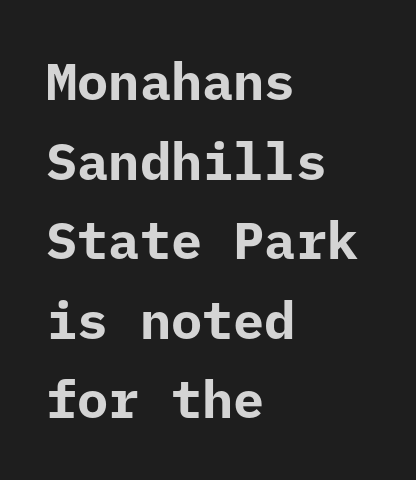
The image shows 52 px bold sans-serif type, upright, monospaced; set left-aligned, normal line spacing (1.53x), normal letter spacing, not underlined; low stroke contrast and a medium x-height.
